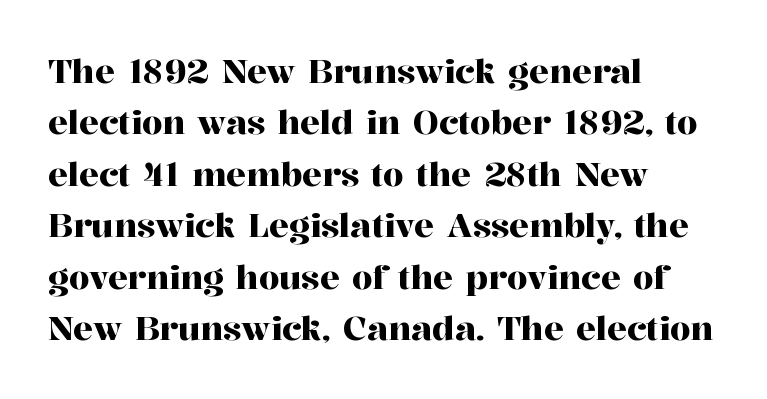
{"serif": "yes", "italic": "no", "width": "normal", "stroke_contrast": "high", "x_height": "medium", "monospaced": "no", "underline": "no", "align": "left", "line_spacing": "normal", "line_spacing_ratio": 1.56, "letter_spacing": "normal", "letter_spacing_em": 0.0, "glyph_px": 33}
